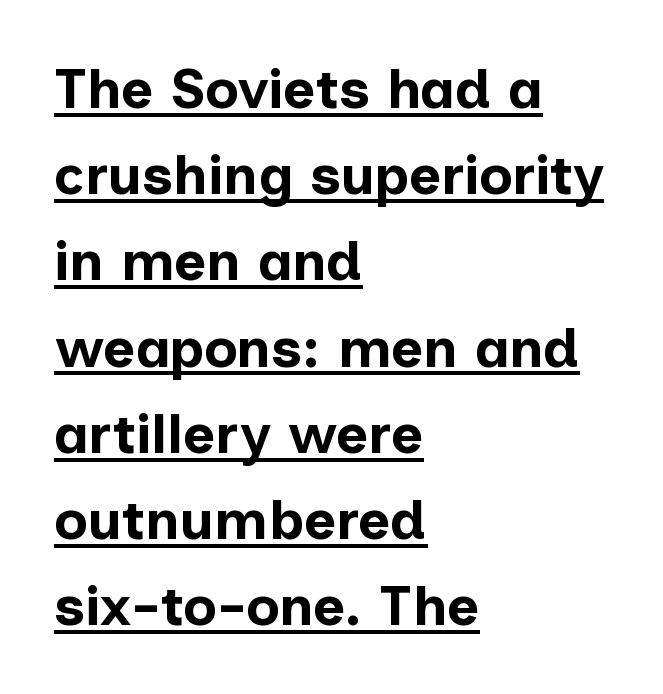
The image shows 56 px bold sans-serif type, upright; set left-aligned, normal line spacing (1.54x), normal letter spacing, underlined; low stroke contrast and a medium x-height.
